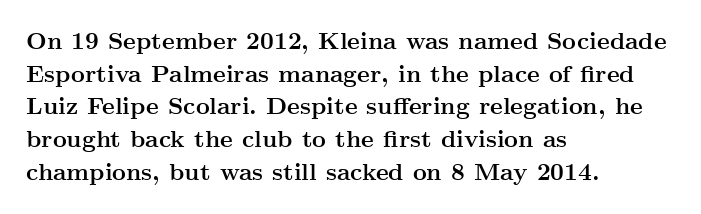
The image shows 24 px bold type, upright; set left-aligned, normal line spacing (1.36x), normal letter spacing, not underlined.
